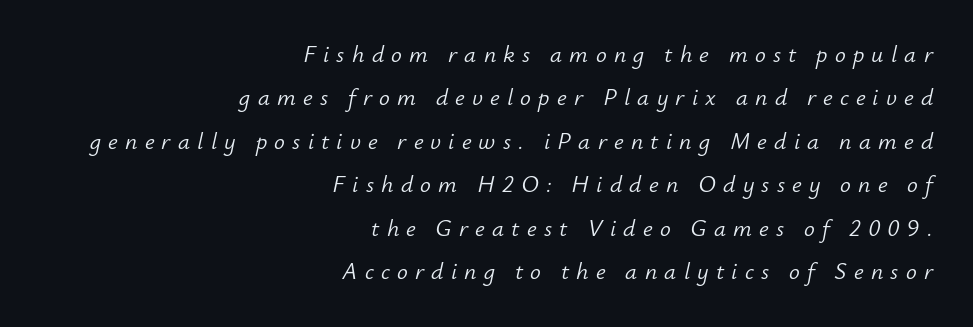
The image shows 24 px text type, italic (leaning right); set right-aligned, line spacing 1.81x, unusually wide letter spacing (+0.3 em), not underlined.
